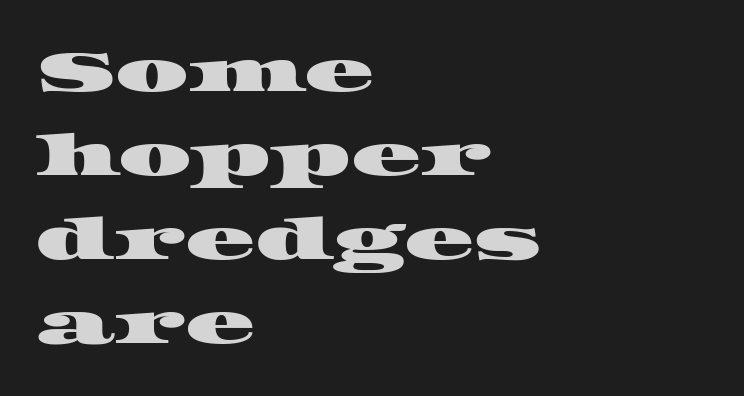
Q: Is the typeface a serif or a sans-serif typeface? A: Serif.
Q: Is the text underlined? A: No.
Q: How is the paragraph aligned? A: Left-aligned.
Q: Is the spacing between letters normal or unusually wide? A: Normal.
Q: Is the spacing between lines tight, normal or loose? A: Normal.
Q: Width (condensed, normal, or wide)? A: Wide.
Q: Stroke contrast? A: High.
Q: x-height? A: Large.
Q: Monospaced? A: No.
